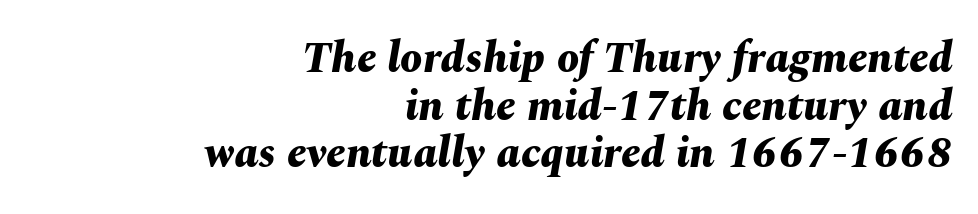
The image shows 44 px bold type, italic (leaning right); set right-aligned, tight line spacing (1.08x), normal letter spacing, not underlined; medium stroke contrast and a medium x-height.
